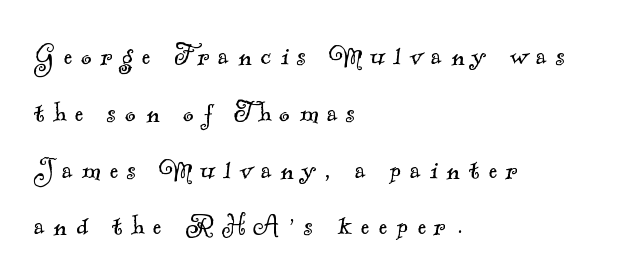
Q: Is the text bold? A: No.
Q: Is the typeface a serif or a sans-serif typeface? A: Serif.
Q: Is the text underlined? A: No.
Q: How is the paragraph aligned? A: Left-aligned.
Q: Is the spacing between letters normal or unusually wide? A: Unusually wide.
Q: Width (condensed, normal, or wide)? A: Normal.
Q: x-height? A: Small.
Q: Monospaced? A: No.
